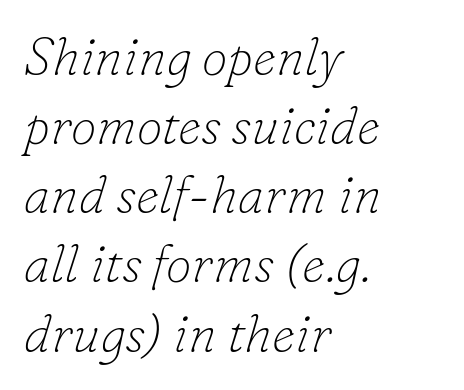
Whoever set this chose a conventional vertical rhythm. When letters slant like this, we call the style italic. The letters advance in unequal steps, a hallmark of proportional type. A typesetter would label this face a serif. A classic flush-left, rag-right setting is used for this passage. Is this a heavy cut? Hardly; it is regular or lighter.
